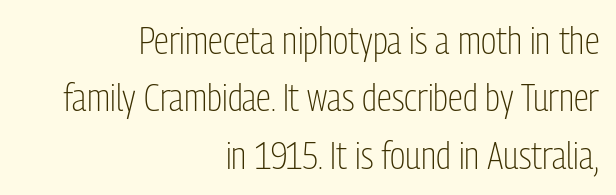
Q: Is the text bold? A: No.
Q: Is the text italic (slanted)? A: No, it is upright.
Q: Is the typeface a serif or a sans-serif typeface? A: Sans-serif.
Q: Is the text underlined? A: No.
Q: How is the paragraph aligned? A: Right-aligned.
Q: Is the spacing between letters normal or unusually wide? A: Normal.
Q: Is the spacing between lines tight, normal or loose? A: Normal.
Q: Width (condensed, normal, or wide)? A: Condensed.
Q: Stroke contrast? A: Low.
Q: x-height? A: Medium.
Q: Monospaced? A: No.
